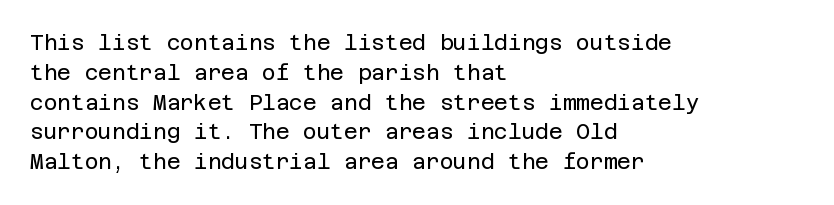
{"italic": "no", "bold": "no", "underline": "no", "align": "left", "line_spacing": "normal", "line_spacing_ratio": 1.42, "letter_spacing": "normal", "letter_spacing_em": 0.0, "glyph_px": 21}
